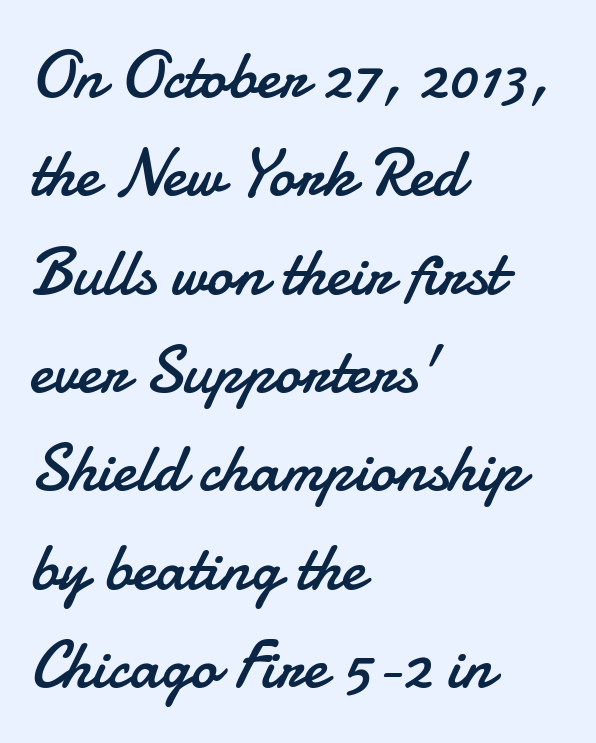
The image shows 66 px regular-weight sans-serif type; set left-aligned, normal line spacing (1.49x), normal letter spacing, not underlined; low stroke contrast and a small x-height.
